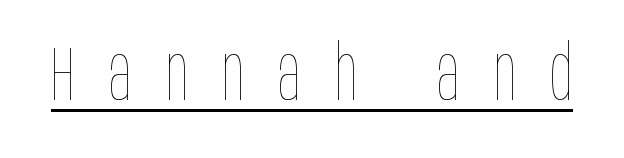
Ascenders rise straight up at ninety degrees. Think of a printed novel: that variable character pitch is what you see here. Does a line run under the words? Yes, clearly. Is the letter spacing exaggerated? Yes — the characters are pushed far apart.
